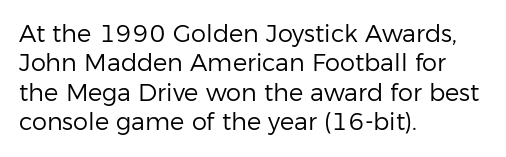
{"italic": "no", "bold": "no", "underline": "no", "align": "left", "line_spacing_ratio": 1.22, "letter_spacing": "normal", "letter_spacing_em": 0.0, "glyph_px": 24}
